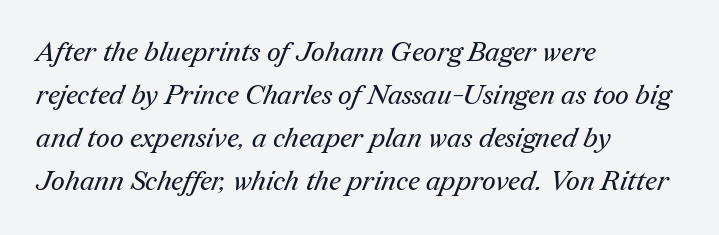
The strokes carry an ordinary text weight at most. Lines of text with bare space underneath. Summary of vertical rhythm: regular, with standard interline spacing. The setting favours the left margin, as ordinary paragraphs usually do. The gaps between neighbouring characters are ordinary and unremarkable.
